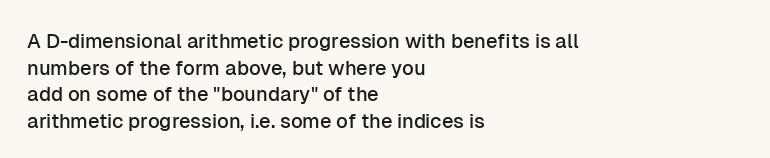
The image shows 20 px text type, upright; set left-aligned, normal line spacing (1.33x), normal letter spacing, not underlined.
